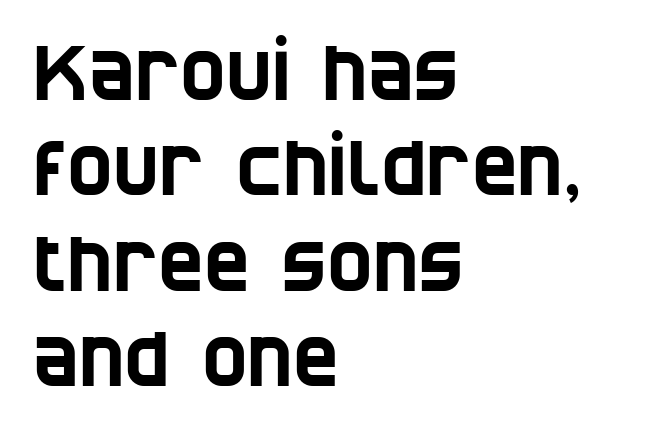
{"serif": "no", "width": "condensed", "stroke_contrast": "low", "x_height": "large", "monospaced": "no", "underline": "no", "align": "left", "line_spacing_ratio": 1.24, "letter_spacing": "normal", "letter_spacing_em": 0.0, "glyph_px": 77}
